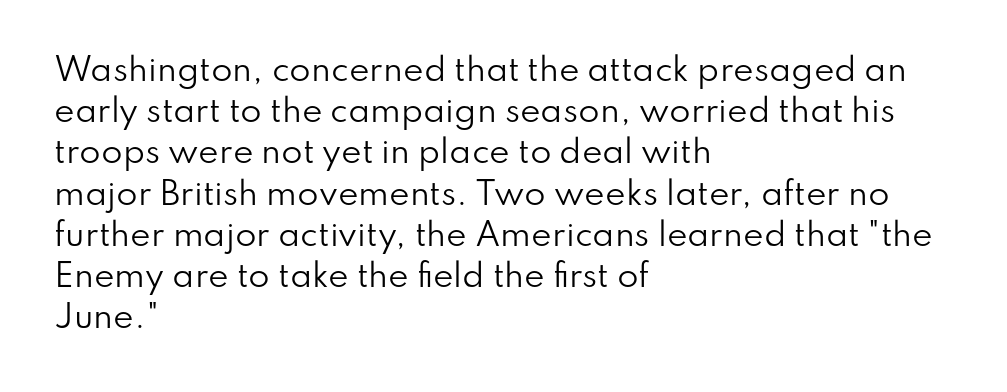
{"serif": "no", "italic": "no", "bold": "no", "weight": "regular", "width": "normal", "stroke_contrast": "low", "x_height": "small", "monospaced": "no", "underline": "no", "align": "left", "line_spacing": "normal", "line_spacing_ratio": 1.33, "letter_spacing": "normal", "letter_spacing_em": 0.0, "glyph_px": 31}
